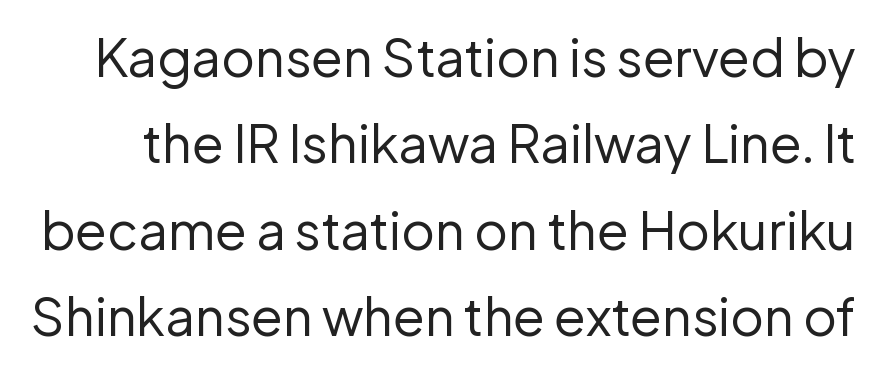
Q: Is the text bold? A: No.
Q: Is the text italic (slanted)? A: No, it is upright.
Q: Is the typeface a serif or a sans-serif typeface? A: Sans-serif.
Q: Is the text underlined? A: No.
Q: Is the spacing between letters normal or unusually wide? A: Normal.
Q: Is the spacing between lines tight, normal or loose? A: Normal.
Q: Width (condensed, normal, or wide)? A: Normal.
Q: Stroke contrast? A: Low.
Q: x-height? A: Medium.
Q: Monospaced? A: No.
